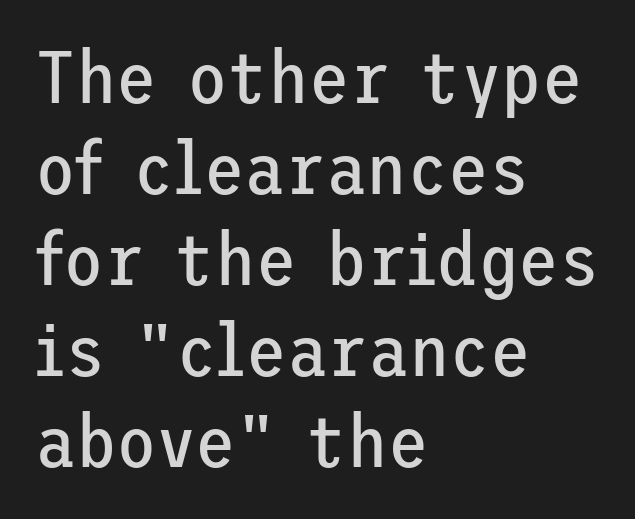
{"serif": "no", "italic": "no", "bold": "no", "weight": "regular", "width": "normal", "stroke_contrast": "low", "x_height": "medium", "underline": "no", "align": "left", "line_spacing_ratio": 1.23, "letter_spacing": "normal", "letter_spacing_em": 0.0, "glyph_px": 74}
